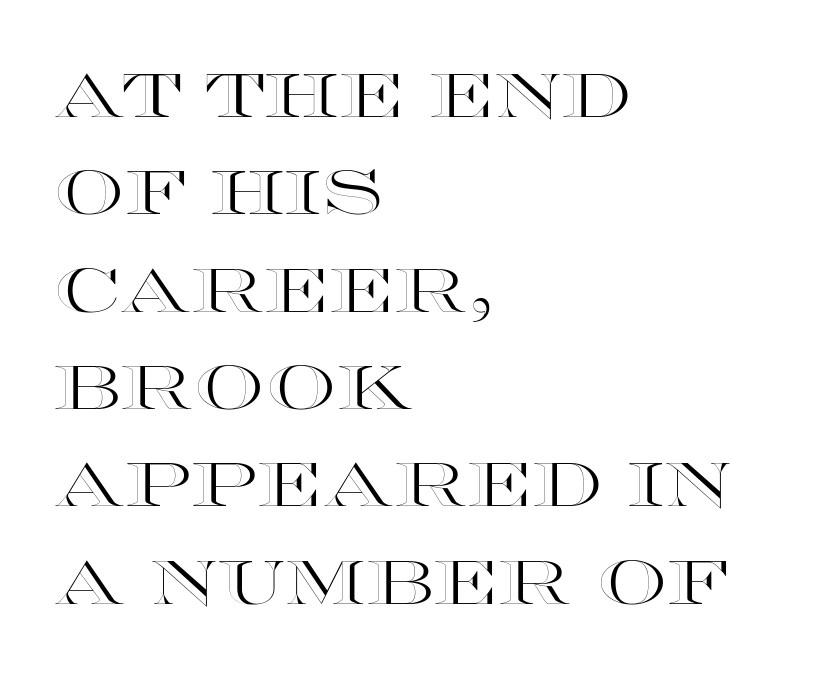
The image shows 62 px wide type, upright; set left-aligned, normal line spacing (1.57x), normal letter spacing, not underlined; a large x-height.
